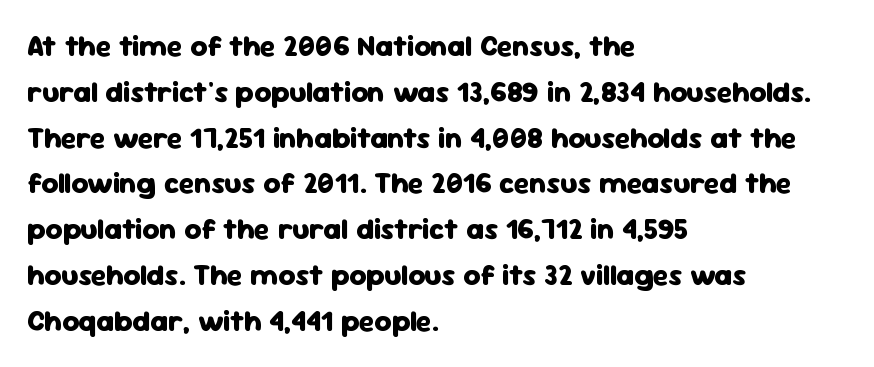
The passage shown is typeset with a sans-serif family. The space directly below the letters is spotless. This sample is left-justified, so line endings fall wherever the words run out. The lettering stays uniformly vertical, giving the passage a roman look. Think of a printed novel: that variable character pitch is what you see here. The passage shown has conventional tracking throughout.
